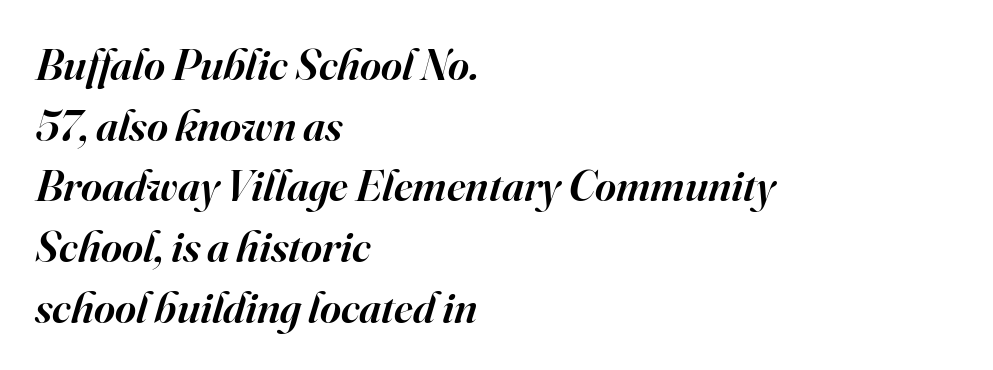
The image shows 45 px semibold serif type, italic (leaning right); set left-aligned, normal line spacing (1.35x), normal letter spacing, not underlined; high stroke contrast and a small x-height.
